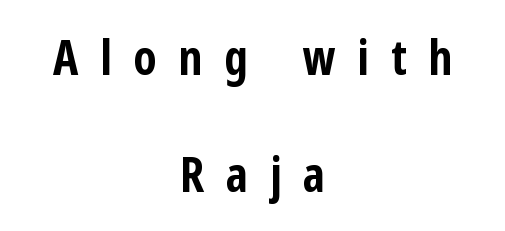
{"serif": "no", "italic": "no", "bold": "yes", "weight": "bold", "width": "condensed", "stroke_contrast": "low", "x_height": "medium", "monospaced": "no", "underline": "no", "align": "center", "line_spacing": "loose", "line_spacing_ratio": 2.44, "letter_spacing": "wide", "letter_spacing_em": 0.45, "glyph_px": 48}
